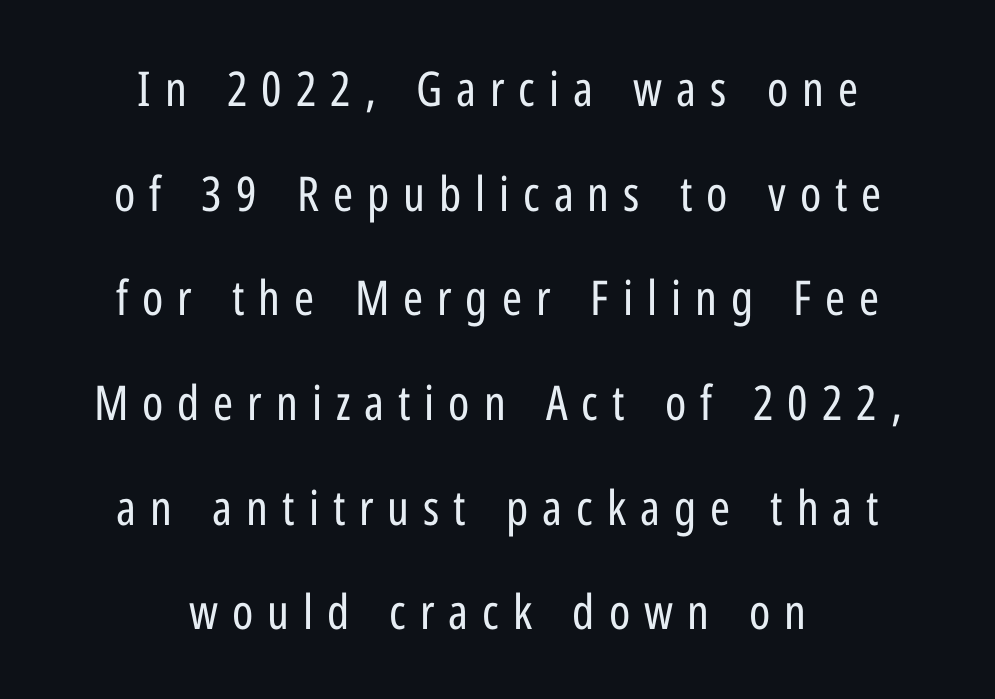
The image shows 48 px regular-weight, condensed sans-serif type, upright; set centered, loose line spacing (2.18x), unusually wide letter spacing (+0.29 em), not underlined; low stroke contrast and a medium x-height.
